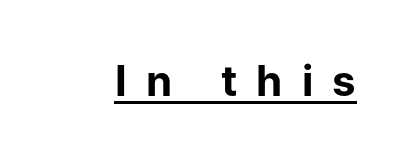
{"serif": "no", "italic": "no", "bold": "yes", "weight": "bold", "width": "normal", "stroke_contrast": "low", "x_height": "medium", "monospaced": "no", "underline": "yes", "letter_spacing": "wide", "letter_spacing_em": 0.46, "glyph_px": 42}
